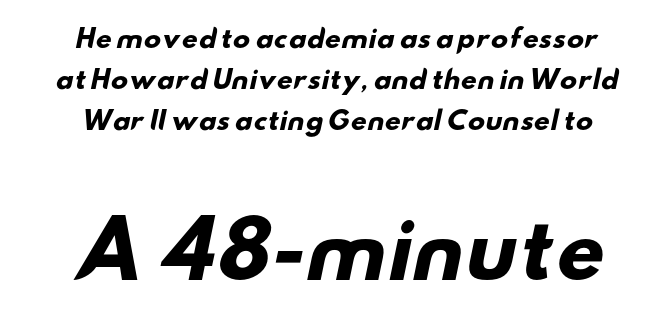
{"serif": "no", "bold": "yes", "weight": "heavy", "width": "wide", "stroke_contrast": "low", "x_height": "small", "monospaced": "no", "underline": "no", "align": "center", "line_spacing": "normal", "line_spacing_ratio": 1.65, "letter_spacing": "normal", "letter_spacing_em": 0.0, "larger_block": "second", "size_ratio": 3.04, "glyph_px": 76}
